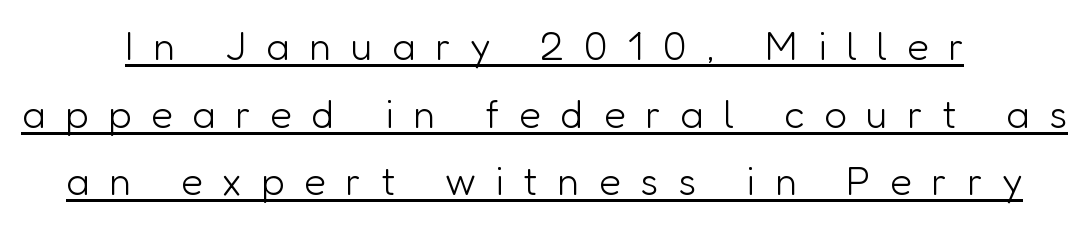
Q: Is the text bold? A: No.
Q: Is the text italic (slanted)? A: No, it is upright.
Q: Is the typeface a serif or a sans-serif typeface? A: Sans-serif.
Q: Is the text underlined? A: Yes.
Q: How is the paragraph aligned? A: Centered.
Q: Is the spacing between letters normal or unusually wide? A: Unusually wide.
Q: Is the spacing between lines tight, normal or loose? A: Normal.
Q: Width (condensed, normal, or wide)? A: Normal.
Q: Stroke contrast? A: Low.
Q: x-height? A: Medium.
Q: Monospaced? A: No.
